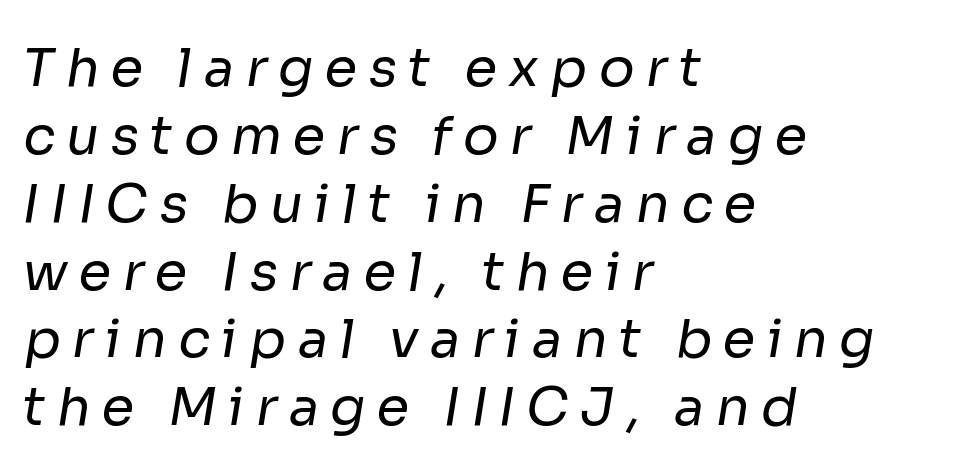
The image shows 53 px regular-weight sans-serif type; set left-aligned, normal line spacing (1.28x), unusually wide letter spacing (+0.21 em), not underlined; low stroke contrast and a medium x-height.
